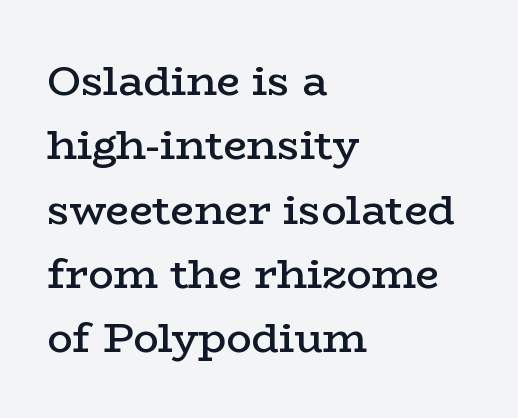
{"serif": "yes", "italic": "no", "bold": "semi", "weight": "semibold", "width": "wide", "stroke_contrast": "low", "x_height": "medium", "monospaced": "no", "underline": "no", "align": "left", "line_spacing": "normal", "line_spacing_ratio": 1.53, "letter_spacing": "normal", "letter_spacing_em": 0.0, "glyph_px": 42}
